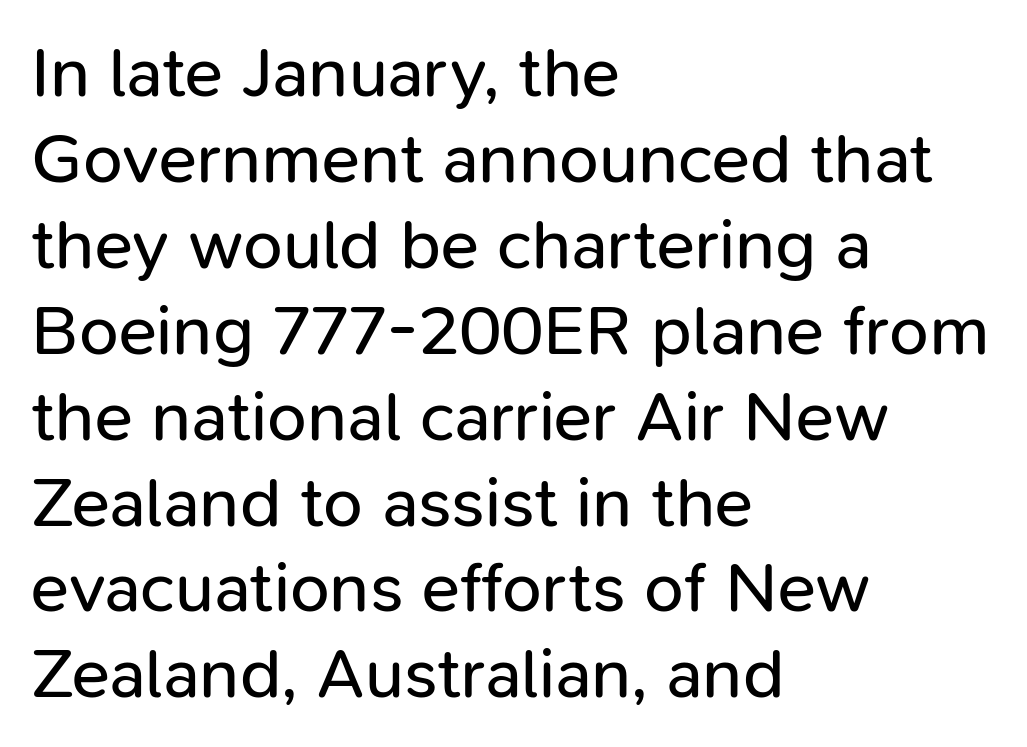
{"serif": "no", "italic": "no", "bold": "no", "weight": "regular", "width": "normal", "stroke_contrast": "low", "x_height": "medium", "monospaced": "no", "underline": "no", "align": "left", "line_spacing_ratio": 1.21, "letter_spacing": "normal", "letter_spacing_em": 0.0, "glyph_px": 71}
